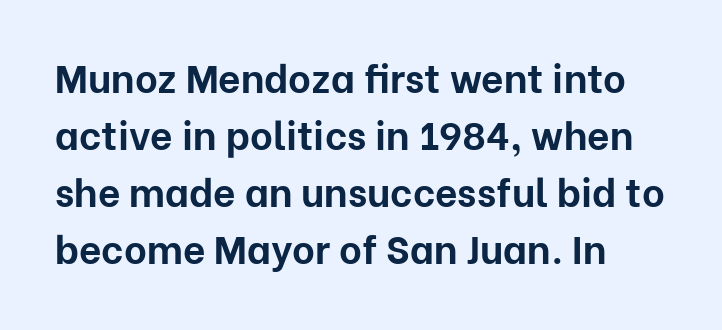
{"serif": "no", "italic": "no", "bold": "yes", "weight": "bold", "width": "normal", "stroke_contrast": "low", "x_height": "medium", "monospaced": "no", "underline": "no", "line_spacing": "normal", "line_spacing_ratio": 1.46, "letter_spacing": "normal", "letter_spacing_em": 0.0, "glyph_px": 39}
